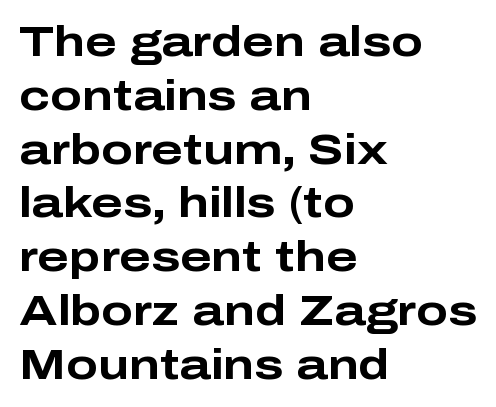
{"serif": "no", "italic": "no", "bold": "yes", "weight": "bold", "width": "wide", "stroke_contrast": "low", "x_height": "medium", "monospaced": "no", "underline": "no", "align": "left", "line_spacing": "normal", "line_spacing_ratio": 1.28, "letter_spacing": "normal", "letter_spacing_em": 0.0, "glyph_px": 42}
